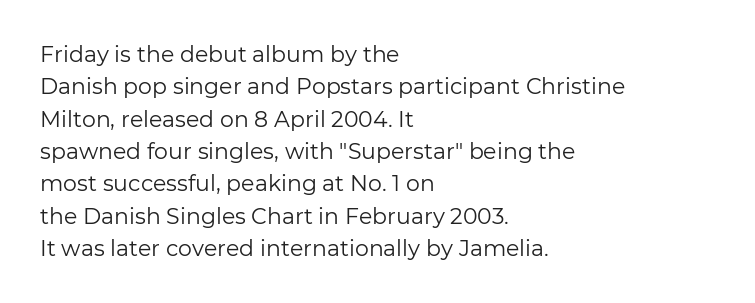
Q: Is the text bold? A: No.
Q: Is the text italic (slanted)? A: No, it is upright.
Q: Is the text underlined? A: No.
Q: How is the paragraph aligned? A: Left-aligned.
Q: Is the spacing between letters normal or unusually wide? A: Normal.
Q: Is the spacing between lines tight, normal or loose? A: Normal.
